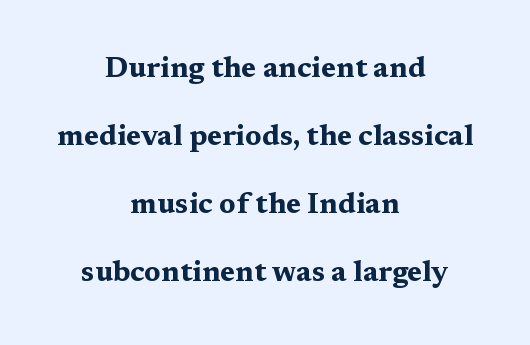
{"serif": "yes", "italic": "no", "bold": "yes", "weight": "bold", "width": "wide", "stroke_contrast": "medium", "x_height": "medium", "monospaced": "no", "underline": "no", "align": "center", "line_spacing": "loose", "line_spacing_ratio": 2.35, "letter_spacing": "normal", "letter_spacing_em": 0.0, "glyph_px": 29}
